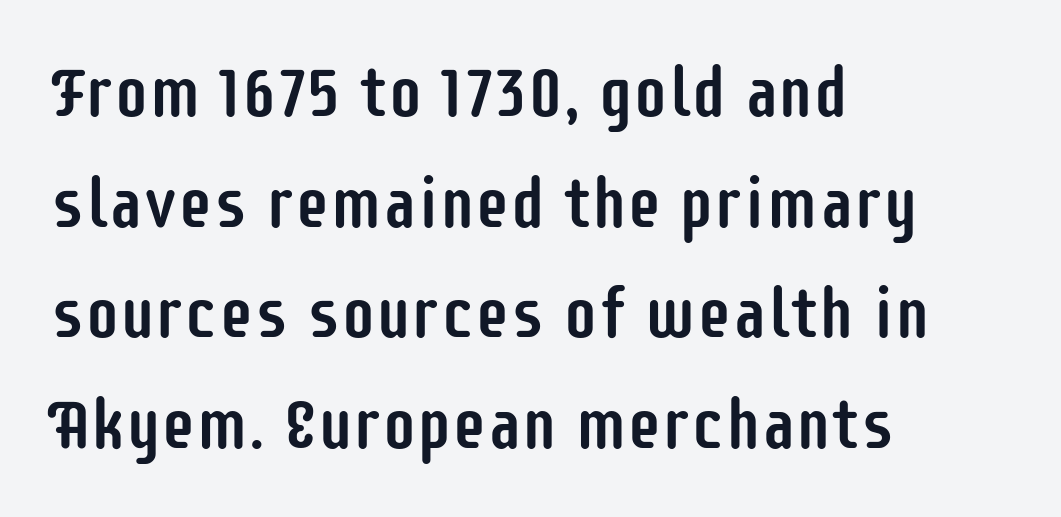
{"serif": "no", "italic": "no", "width": "condensed", "stroke_contrast": "low", "x_height": "large", "monospaced": "no", "underline": "no", "align": "left", "line_spacing": "normal", "line_spacing_ratio": 1.58, "letter_spacing": "normal", "letter_spacing_em": 0.0, "glyph_px": 70}
